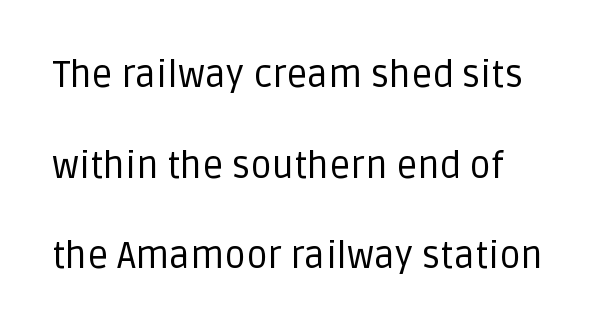
The image shows 37 px regular-weight sans-serif type, upright; set loose line spacing (2.45x), normal letter spacing, not underlined; low stroke contrast and a large x-height.
